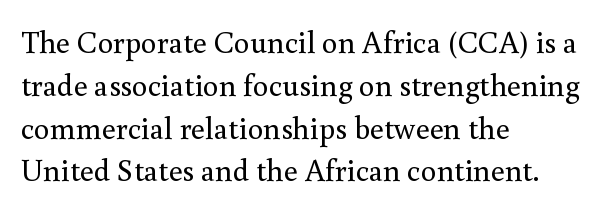
{"serif": "yes", "italic": "no", "bold": "no", "weight": "regular", "width": "normal", "x_height": "small", "monospaced": "no", "underline": "no", "align": "left", "line_spacing": "normal", "line_spacing_ratio": 1.38, "letter_spacing": "normal", "letter_spacing_em": 0.0, "glyph_px": 31}
